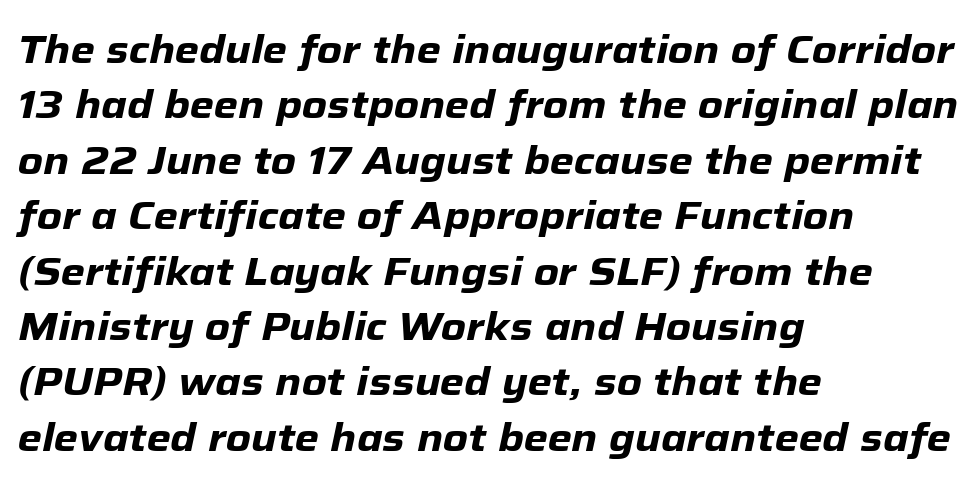
The letters advance in unequal steps, a hallmark of proportional type. The passage shown is not underscored anywhere. Posture: slanted. In CSS terms this would be text-align: left.
